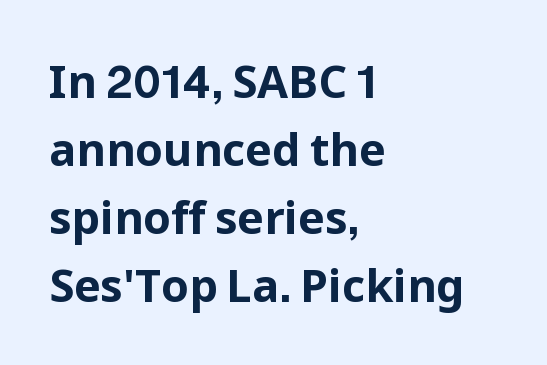
Q: Is the text bold? A: Yes.
Q: Is the text italic (slanted)? A: No, it is upright.
Q: Is the typeface a serif or a sans-serif typeface? A: Sans-serif.
Q: Is the text underlined? A: No.
Q: How is the paragraph aligned? A: Left-aligned.
Q: Is the spacing between letters normal or unusually wide? A: Normal.
Q: Is the spacing between lines tight, normal or loose? A: Normal.
Q: Width (condensed, normal, or wide)? A: Normal.
Q: Stroke contrast? A: Low.
Q: x-height? A: Medium.
Q: Monospaced? A: No.
